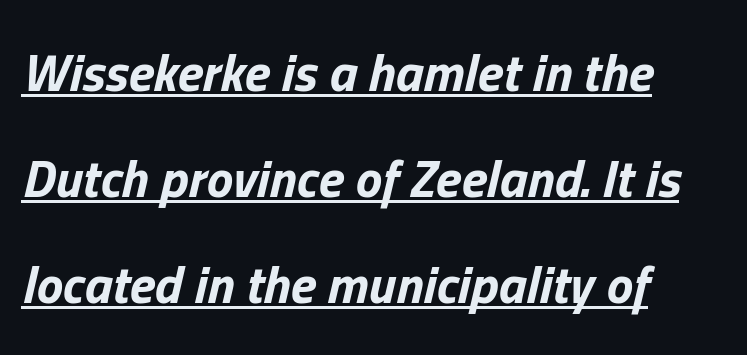
Is there an underline? Yes — a line sits under the letters. Default kerning and tracking; the words read as compact shapes. The letters advance in unequal steps, a hallmark of proportional type. Caption: multi-line text, flush left, ragged right.
